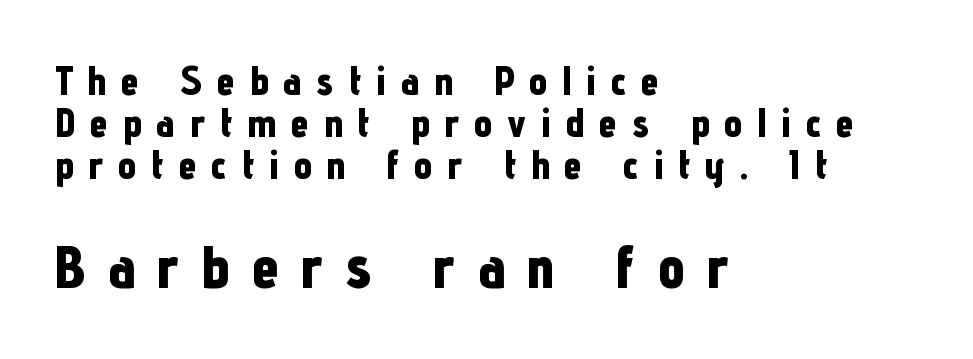
Q: Is the text bold? A: Yes.
Q: Is the text italic (slanted)? A: No, it is upright.
Q: Is the typeface a serif or a sans-serif typeface? A: Sans-serif.
Q: Is the text underlined? A: No.
Q: How is the paragraph aligned? A: Left-aligned.
Q: Is the spacing between letters normal or unusually wide? A: Unusually wide.
Q: Is the spacing between lines tight, normal or loose? A: Tight.
Q: Which block of text is set in a larger size, the first (top) or the second (bottom)? A: The second (bottom) one.
Q: Width (condensed, normal, or wide)? A: Condensed.
Q: Stroke contrast? A: Low.
Q: x-height? A: Medium.
Q: Monospaced? A: No.
